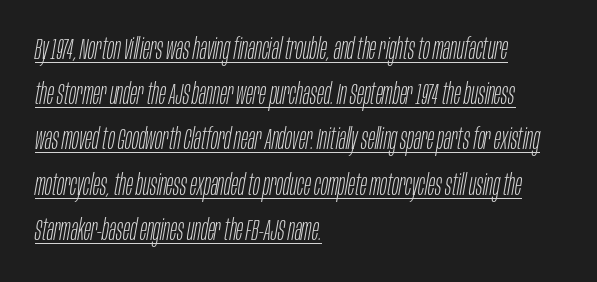
Is this a fixed-width face? No — the glyphs have proportional, varying widths. The passage shown is not bold in any degree. Evenly set lines give the paragraph a standard silhouette. The glyphs are accompanied by a horizontal stroke just below them. This sample is left-justified, so line endings fall wherever the words run out. Is the letter spacing exaggerated? No — it looks like the ordinary default.
